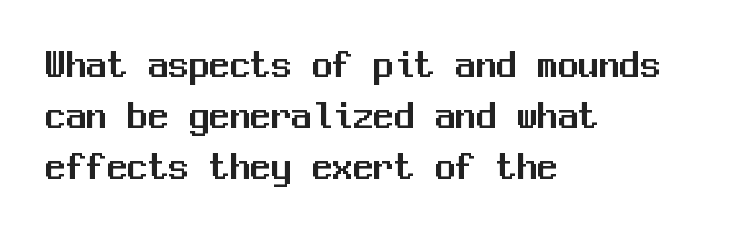
The rag falls on the right side of this text block. Observe the ordinary spacing: letters are neighbours, not strangers. No italicization has been applied; the sample stays upright. Descender tails drop into unmarked territory.
